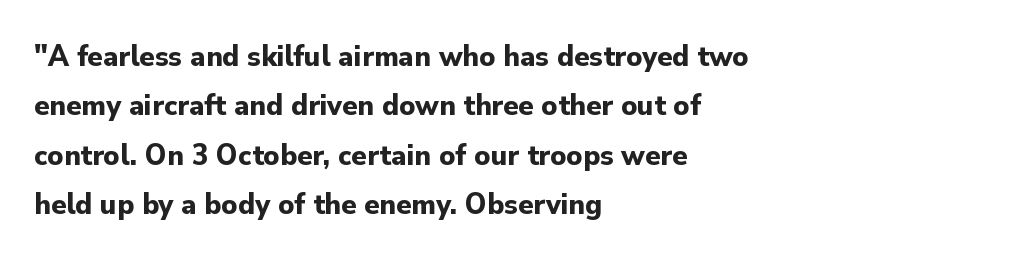
Q: Is the text bold? A: Yes.
Q: Is the text italic (slanted)? A: No, it is upright.
Q: Is the typeface a serif or a sans-serif typeface? A: Sans-serif.
Q: Is the text underlined? A: No.
Q: How is the paragraph aligned? A: Left-aligned.
Q: Is the spacing between letters normal or unusually wide? A: Normal.
Q: Is the spacing between lines tight, normal or loose? A: Normal.
Q: Width (condensed, normal, or wide)? A: Normal.
Q: Stroke contrast? A: Low.
Q: x-height? A: Small.
Q: Monospaced? A: No.
